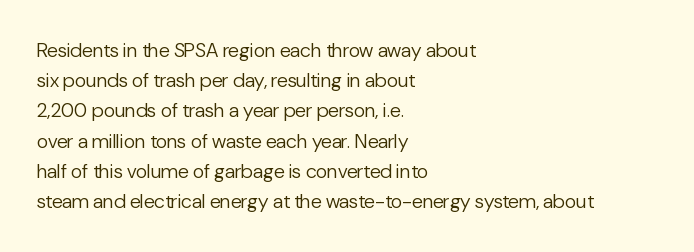
Q: Is the text bold? A: No.
Q: Is the text italic (slanted)? A: No, it is upright.
Q: Is the text underlined? A: No.
Q: How is the paragraph aligned? A: Left-aligned.
Q: Is the spacing between letters normal or unusually wide? A: Normal.
Q: Is the spacing between lines tight, normal or loose? A: Normal.
